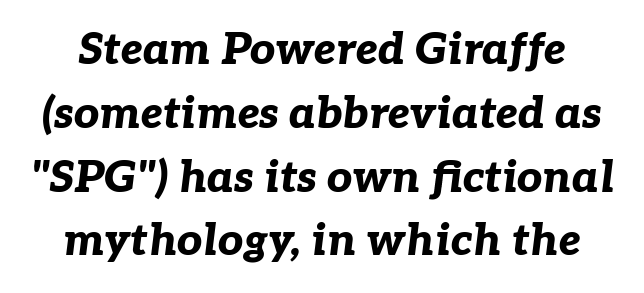
Tracking value appears to be zero — textbook default spacing. Here the designer chose a conventional face with non-uniform glyph widths. On the weight axis this lands at bold, roughly 700. A bare baseline throughout the passage. Tall strokes in this sample are angled rather than plumb.
